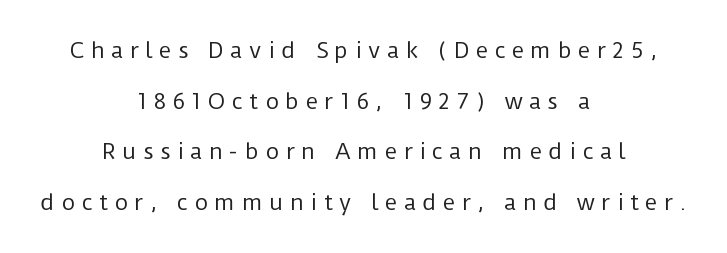
{"italic": "no", "bold": "no", "underline": "no", "align": "center", "line_spacing": "loose", "line_spacing_ratio": 2.41, "letter_spacing": "wide", "letter_spacing_em": 0.31, "glyph_px": 21}
